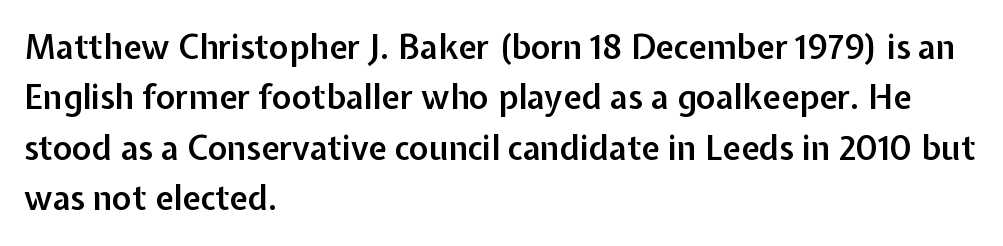
The image shows 33 px semibold sans-serif type, upright; set left-aligned, normal line spacing (1.53x), normal letter spacing, not underlined; low stroke contrast and a medium x-height.
